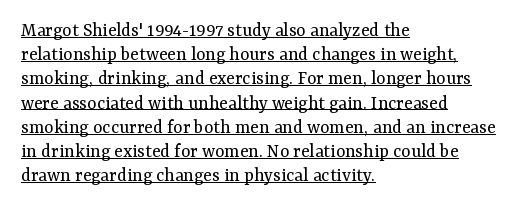
One-word summary of the alignment: left. Posture: upright roman. Letter spacing: default. The rendering uses the underline text-decoration.
